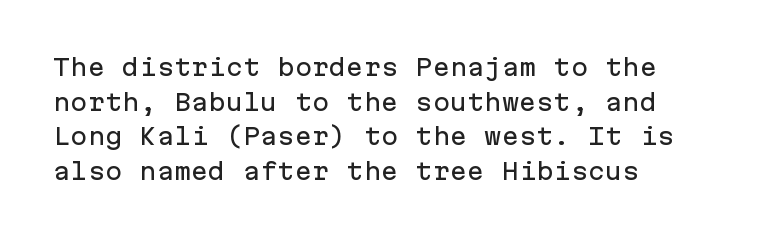
{"italic": "no", "underline": "no", "align": "left", "line_spacing": "normal", "line_spacing_ratio": 1.51, "letter_spacing": "normal", "letter_spacing_em": 0.0, "glyph_px": 23}
